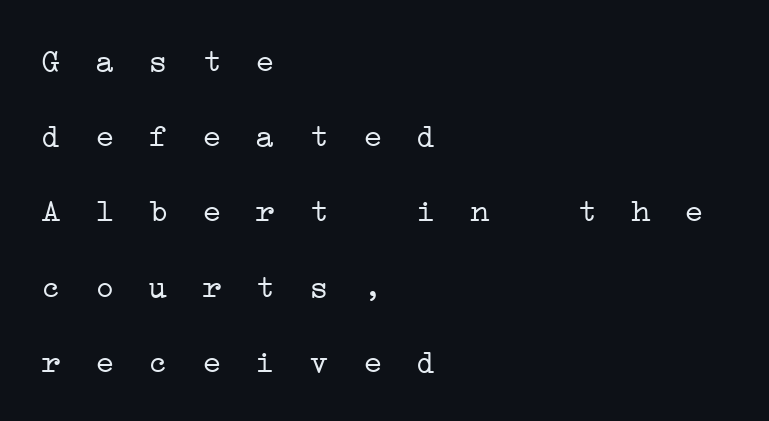
Q: Is the text bold? A: No.
Q: Is the typeface a serif or a sans-serif typeface? A: Serif.
Q: Is the text underlined? A: No.
Q: How is the paragraph aligned? A: Left-aligned.
Q: Is the spacing between letters normal or unusually wide? A: Unusually wide.
Q: Is the spacing between lines tight, normal or loose? A: Loose.
Q: Width (condensed, normal, or wide)? A: Wide.
Q: Stroke contrast? A: Low.
Q: x-height? A: Medium.
Q: Monospaced? A: Yes.
